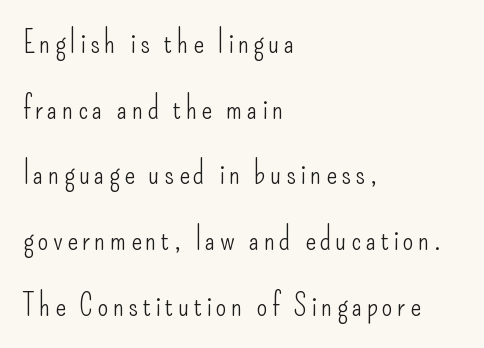
Q: Is the text bold? A: No.
Q: Is the text italic (slanted)? A: No, it is upright.
Q: Is the typeface a serif or a sans-serif typeface? A: Sans-serif.
Q: Is the text underlined? A: No.
Q: How is the paragraph aligned? A: Left-aligned.
Q: Is the spacing between lines tight, normal or loose? A: Loose.
Q: Width (condensed, normal, or wide)? A: Condensed.
Q: Stroke contrast? A: Low.
Q: x-height? A: Small.
Q: Monospaced? A: No.
